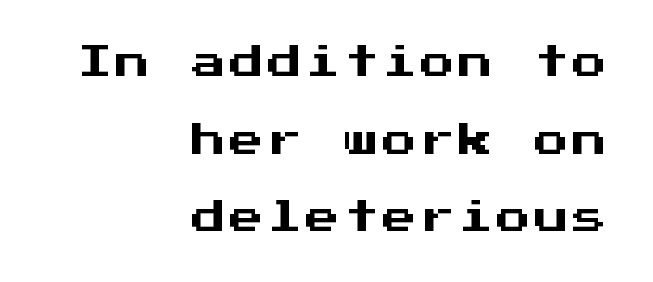
{"serif": "no", "italic": "no", "width": "normal", "stroke_contrast": "medium", "x_height": "medium", "monospaced": "yes", "underline": "no", "align": "right", "line_spacing": "loose", "line_spacing_ratio": 2.28, "glyph_px": 34}
